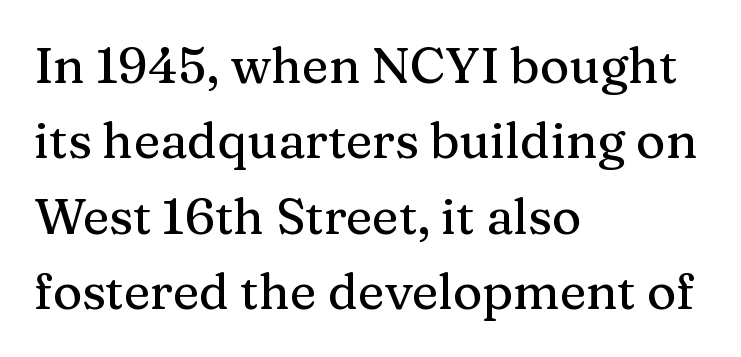
The image shows 50 px serif type, upright; set left-aligned, normal line spacing (1.51x), normal letter spacing, not underlined; medium stroke contrast and a medium x-height.
